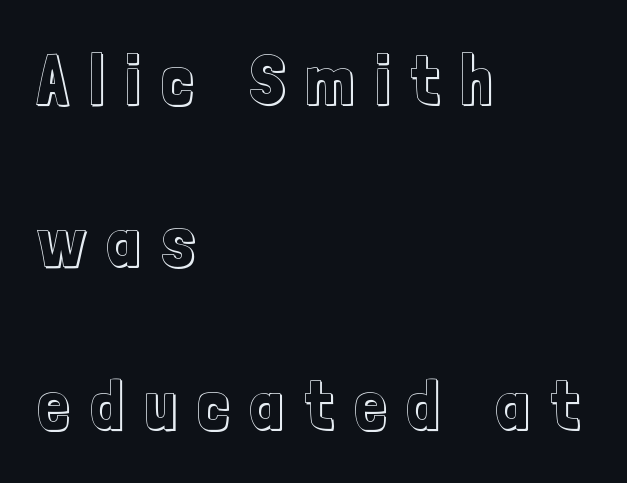
Q: Is the text italic (slanted)? A: No, it is upright.
Q: Is the text underlined? A: No.
Q: How is the paragraph aligned? A: Left-aligned.
Q: Is the spacing between letters normal or unusually wide? A: Unusually wide.
Q: Is the spacing between lines tight, normal or loose? A: Loose.
Q: Width (condensed, normal, or wide)? A: Condensed.
Q: x-height? A: Medium.
Q: Monospaced? A: No.
